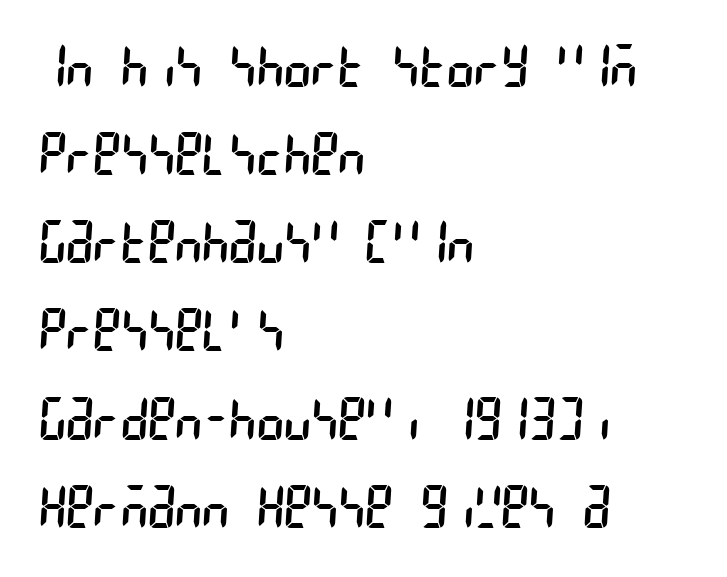
This block has exactly the height ordinary leading produces. A clean baseline with only descenders dipping below it. Stems here are at most as thick as an everyday book face. All the whitespace from short lines collects on the right. Typographically, this falls in the sans-serif category.
